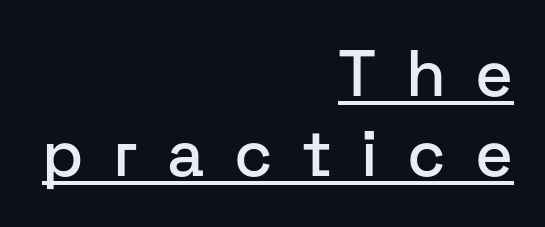
{"serif": "no", "italic": "no", "width": "normal", "stroke_contrast": "low", "x_height": "medium", "monospaced": "no", "underline": "yes", "align": "right", "line_spacing_ratio": 1.23, "letter_spacing": "wide", "letter_spacing_em": 0.45, "glyph_px": 65}
